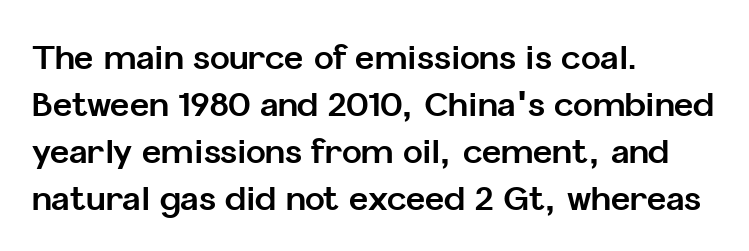
The image shows 33 px bold sans-serif type, upright; set left-aligned, normal line spacing (1.42x), normal letter spacing, not underlined; low stroke contrast and a medium x-height.
